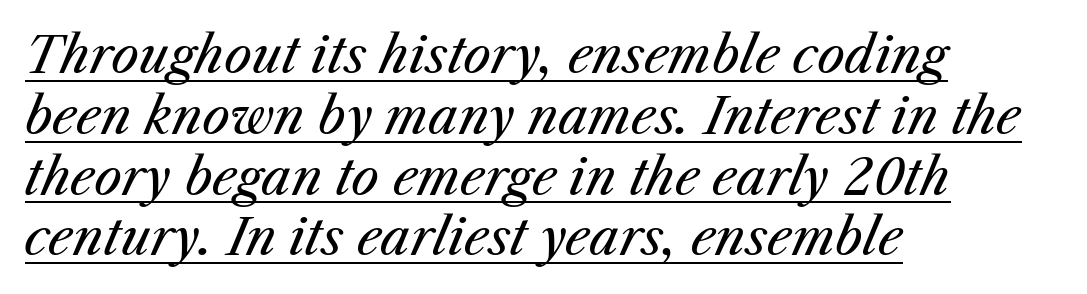
The image shows 49 px regular-weight type, italic (leaning right); set left-aligned, line spacing 1.24x, normal letter spacing, underlined; medium stroke contrast and a medium x-height.
